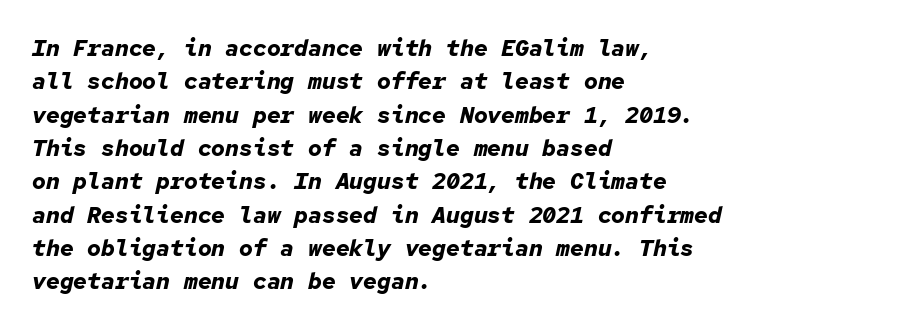
The image shows 23 px bold type, italic (leaning right); set left-aligned, normal line spacing (1.45x), normal letter spacing, not underlined.
